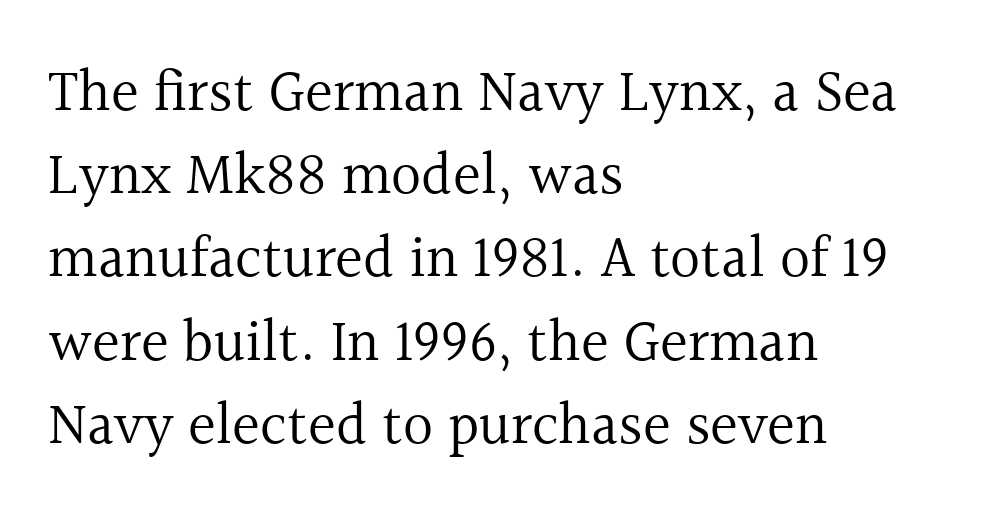
Q: Is the text bold? A: No.
Q: Is the text italic (slanted)? A: No, it is upright.
Q: Is the typeface a serif or a sans-serif typeface? A: Serif.
Q: Is the text underlined? A: No.
Q: How is the paragraph aligned? A: Left-aligned.
Q: Is the spacing between letters normal or unusually wide? A: Normal.
Q: Is the spacing between lines tight, normal or loose? A: Normal.
Q: Width (condensed, normal, or wide)? A: Normal.
Q: x-height? A: Medium.
Q: Monospaced? A: No.
